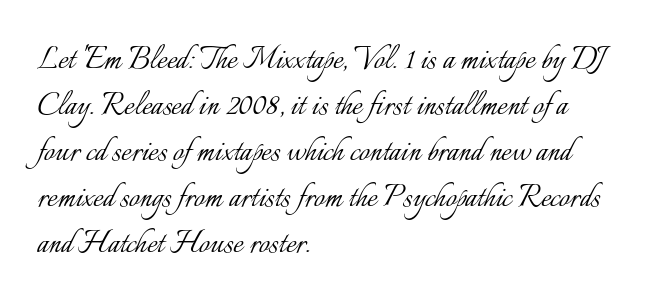
Q: Is the text bold? A: No.
Q: Is the text italic (slanted)? A: Yes.
Q: Is the text underlined? A: No.
Q: How is the paragraph aligned? A: Left-aligned.
Q: Is the spacing between letters normal or unusually wide? A: Normal.
Q: Width (condensed, normal, or wide)? A: Normal.
Q: Stroke contrast? A: Low.
Q: x-height? A: Small.
Q: Monospaced? A: No.
